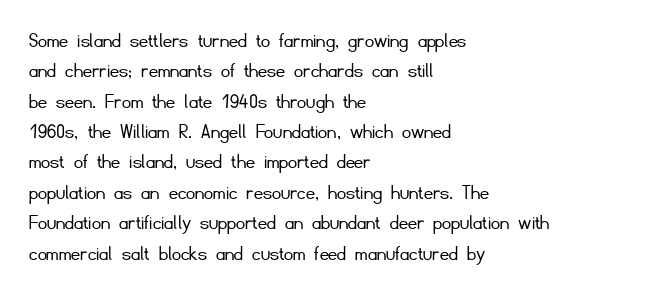
Q: Is the text bold? A: No.
Q: Is the text italic (slanted)? A: No, it is upright.
Q: Is the text underlined? A: No.
Q: How is the paragraph aligned? A: Left-aligned.
Q: Is the spacing between letters normal or unusually wide? A: Normal.
Q: Is the spacing between lines tight, normal or loose? A: Normal.
